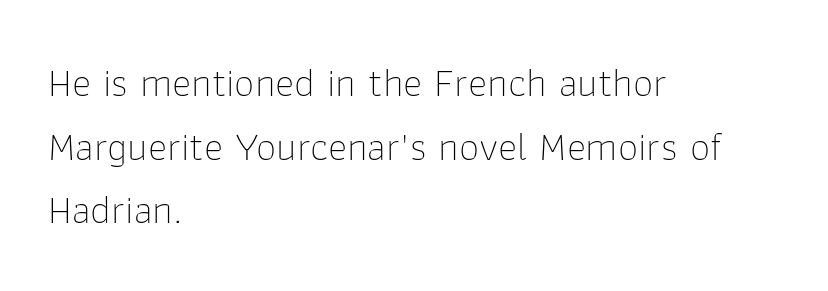
Q: Is the text bold? A: No.
Q: Is the text italic (slanted)? A: No, it is upright.
Q: Is the typeface a serif or a sans-serif typeface? A: Sans-serif.
Q: Is the text underlined? A: No.
Q: How is the paragraph aligned? A: Left-aligned.
Q: Is the spacing between letters normal or unusually wide? A: Normal.
Q: Is the spacing between lines tight, normal or loose? A: Normal.
Q: Width (condensed, normal, or wide)? A: Normal.
Q: Stroke contrast? A: Low.
Q: x-height? A: Medium.
Q: Monospaced? A: No.
